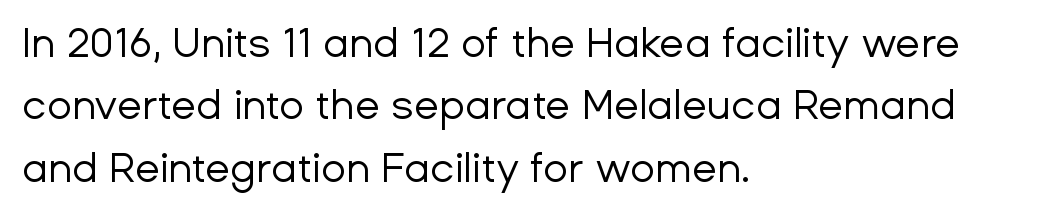
Every row of glyphs begins at an identical x-position on the left. Proportional: the letters do not fall into vertical columns. Has an underline been added? It has not. Compared with typical body copy, the letter spacing here is the same. The font sits on the lighter half of the weight spectrum, regular included. Nope, not italic — everything's standing straight.
